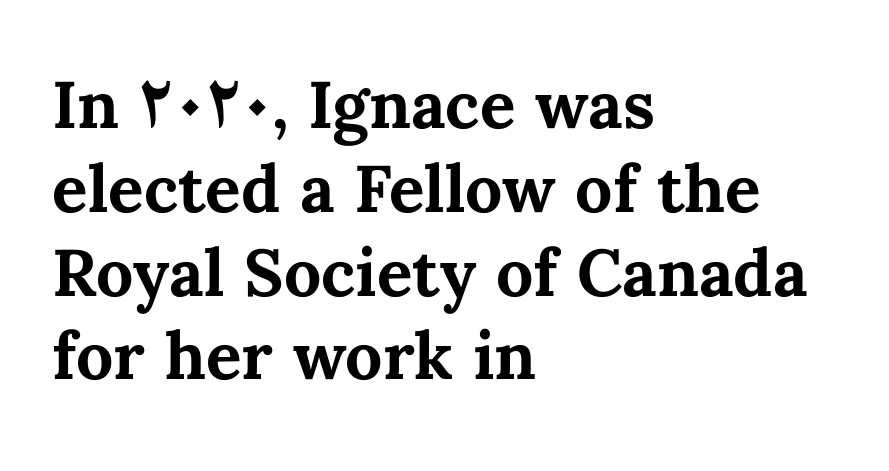
The image shows 66 px bold type, upright; set left-aligned, normal line spacing (1.27x), normal letter spacing, not underlined; medium stroke contrast and a medium x-height.
